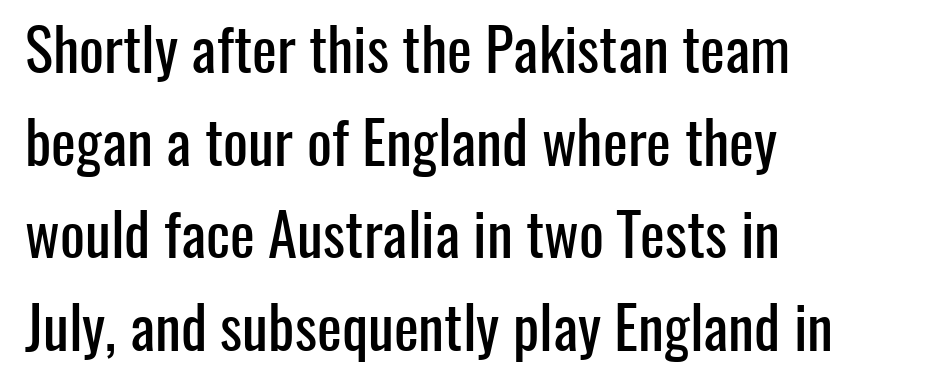
Q: Is the text italic (slanted)? A: No, it is upright.
Q: Is the typeface a serif or a sans-serif typeface? A: Sans-serif.
Q: Is the text underlined? A: No.
Q: How is the paragraph aligned? A: Left-aligned.
Q: Is the spacing between letters normal or unusually wide? A: Normal.
Q: Is the spacing between lines tight, normal or loose? A: Normal.
Q: Width (condensed, normal, or wide)? A: Condensed.
Q: Stroke contrast? A: Low.
Q: x-height? A: Medium.
Q: Monospaced? A: No.
